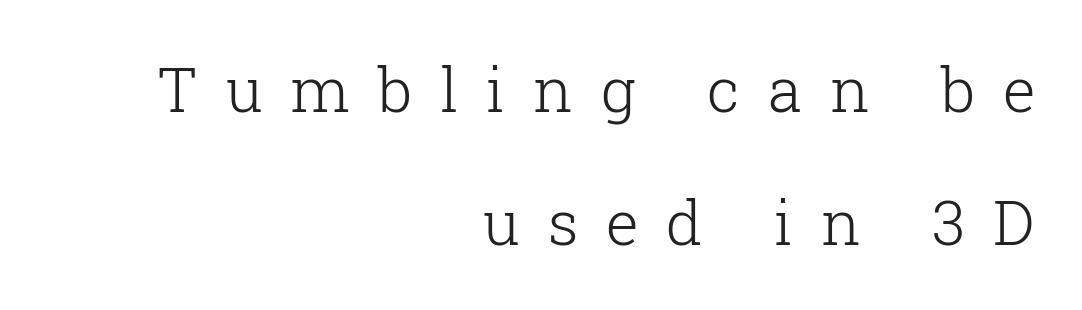
Q: Is the text bold? A: No.
Q: Is the text italic (slanted)? A: No, it is upright.
Q: Is the typeface a serif or a sans-serif typeface? A: Serif.
Q: Is the text underlined? A: No.
Q: How is the paragraph aligned? A: Right-aligned.
Q: Is the spacing between letters normal or unusually wide? A: Unusually wide.
Q: Is the spacing between lines tight, normal or loose? A: Loose.
Q: Width (condensed, normal, or wide)? A: Normal.
Q: Stroke contrast? A: Low.
Q: x-height? A: Medium.
Q: Monospaced? A: No.
